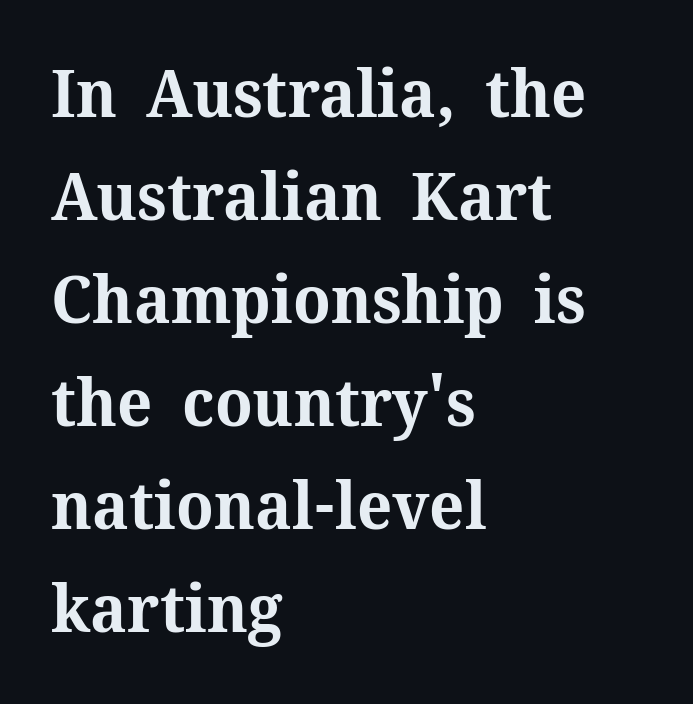
Is the letter spacing exaggerated? No — it looks like the ordinary default. Typographically, this falls in the serif category. Regular leading. Here the designer chose a conventional face with non-uniform glyph widths. Descenders are the only things crossing below the line. The font's upright variant was chosen for this text.
